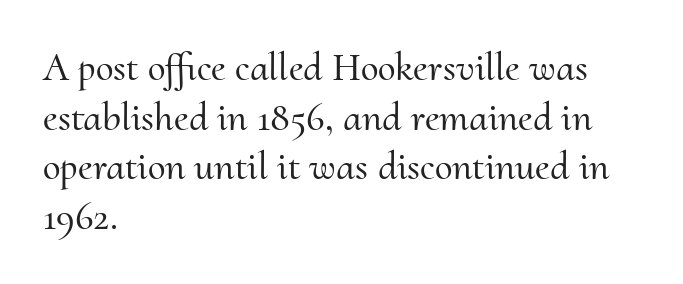
The image shows 40 px serif type, upright; set left-aligned, line spacing 1.24x, normal letter spacing, not underlined; medium stroke contrast and a small x-height.
